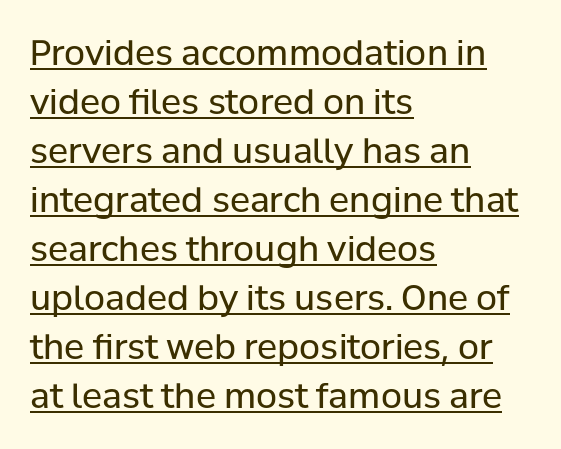
{"serif": "no", "italic": "no", "bold": "no", "weight": "regular", "width": "normal", "stroke_contrast": "low", "x_height": "medium", "monospaced": "no", "underline": "yes", "align": "left", "line_spacing": "normal", "line_spacing_ratio": 1.44, "letter_spacing": "normal", "letter_spacing_em": 0.0, "glyph_px": 34}
